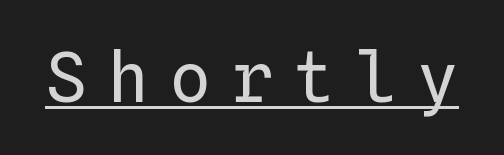
Note the uniform advance width — an 'i' takes as much space as an 'm'. What decoration does the sample have? An underline. Short note: letters widely spaced. Posture: upright roman. Bold? No — there's no thickening of the strokes.
